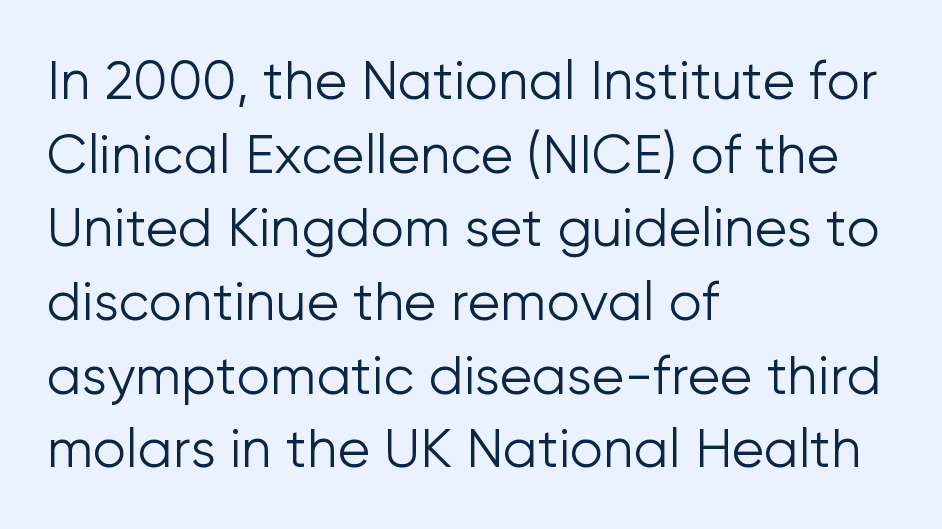
{"serif": "no", "italic": "no", "bold": "no", "weight": "light", "width": "normal", "stroke_contrast": "low", "x_height": "medium", "monospaced": "no", "underline": "no", "align": "left", "line_spacing": "normal", "line_spacing_ratio": 1.39, "letter_spacing": "normal", "letter_spacing_em": 0.0, "glyph_px": 53}
